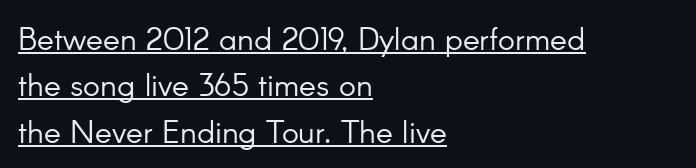
{"serif": "no", "italic": "no", "bold": "no", "weight": "light", "width": "normal", "stroke_contrast": "low", "x_height": "small", "monospaced": "no", "underline": "yes", "align": "left", "line_spacing": "normal", "line_spacing_ratio": 1.45, "letter_spacing": "normal", "letter_spacing_em": 0.0, "glyph_px": 32}
